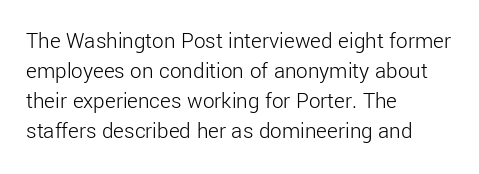
{"italic": "no", "bold": "no", "underline": "no", "align": "left", "line_spacing": "normal", "line_spacing_ratio": 1.31, "letter_spacing": "normal", "letter_spacing_em": 0.0, "glyph_px": 23}
